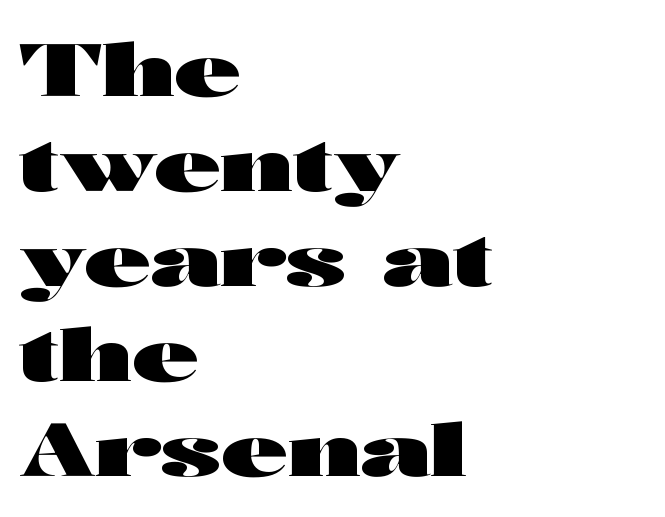
The leading is moderate, giving the passage an even texture. Is this a fixed-width face? No — the glyphs have proportional, varying widths. Has an underline been added? It has not. Here the glyphs are tracked normally, forming tight word shapes. Posture: straight, roman, zero tilt.
